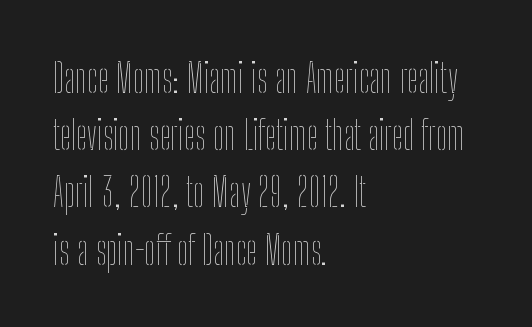
The image shows 40 px thin, condensed type, upright; set left-aligned, normal line spacing (1.43x), normal letter spacing, not underlined; low stroke contrast and a medium x-height.
